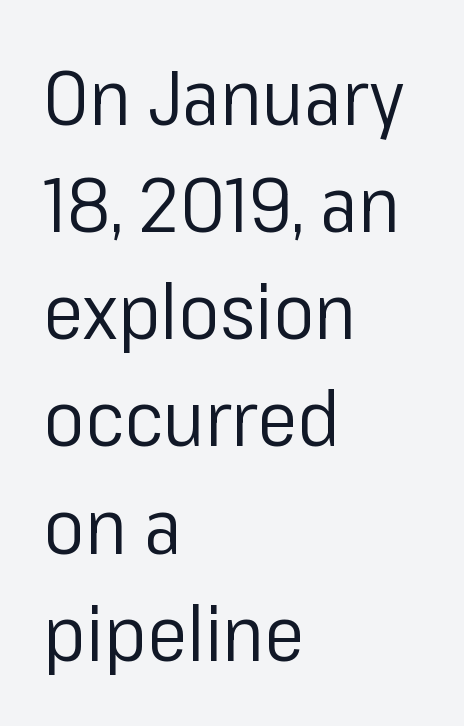
Q: Is the text bold? A: No.
Q: Is the text italic (slanted)? A: No, it is upright.
Q: Is the typeface a serif or a sans-serif typeface? A: Sans-serif.
Q: Is the text underlined? A: No.
Q: How is the paragraph aligned? A: Left-aligned.
Q: Is the spacing between letters normal or unusually wide? A: Normal.
Q: Is the spacing between lines tight, normal or loose? A: Normal.
Q: Width (condensed, normal, or wide)? A: Normal.
Q: Stroke contrast? A: Low.
Q: x-height? A: Medium.
Q: Monospaced? A: No.
